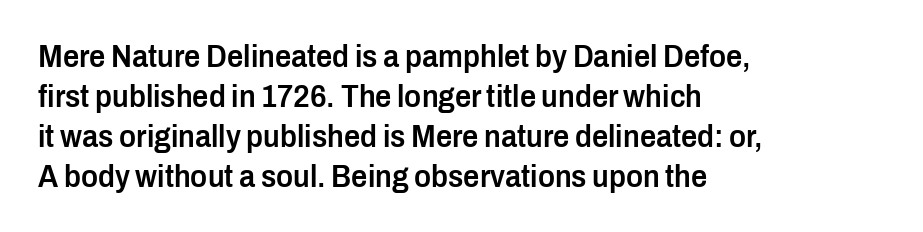
The letters advance in unequal steps, a hallmark of proportional type. A semibold gives these letters moderate extra thickness, short of bold. Reading down the block, your eye returns to a fixed left position each line. Glance below the letters and you will spot only blank space. Style check: upright. Inter-character spacing is left at the font's built-in metrics.
